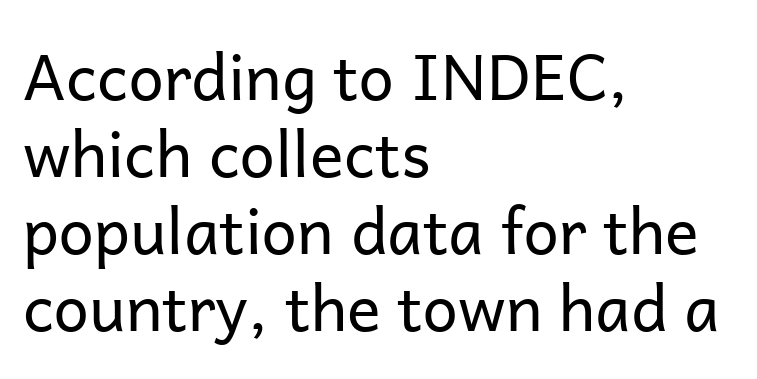
Q: Is the text bold? A: No.
Q: Is the text italic (slanted)? A: No, it is upright.
Q: Is the typeface a serif or a sans-serif typeface? A: Sans-serif.
Q: Is the text underlined? A: No.
Q: How is the paragraph aligned? A: Left-aligned.
Q: Is the spacing between letters normal or unusually wide? A: Normal.
Q: Width (condensed, normal, or wide)? A: Normal.
Q: Stroke contrast? A: Low.
Q: x-height? A: Medium.
Q: Monospaced? A: No.
